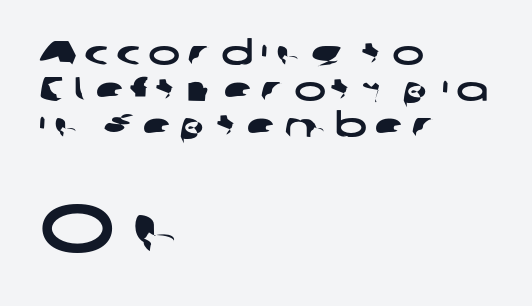
{"serif": "no", "width": "wide", "stroke_contrast": "low", "x_height": "medium", "monospaced": "no", "underline": "no", "align": "left", "line_spacing": "tight", "line_spacing_ratio": 1.06, "letter_spacing": "wide", "letter_spacing_em": 0.22, "larger_block": "second", "size_ratio": 1.97, "glyph_px": 67}
